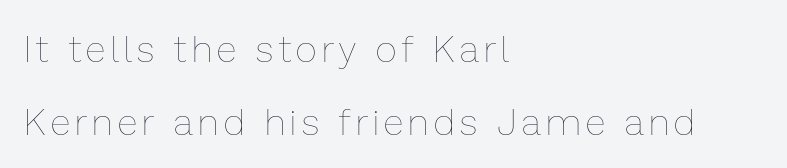
Q: Is the text bold? A: No.
Q: Is the text italic (slanted)? A: No, it is upright.
Q: Is the text underlined? A: No.
Q: How is the paragraph aligned? A: Left-aligned.
Q: Is the spacing between lines tight, normal or loose? A: Loose.
Q: Width (condensed, normal, or wide)? A: Normal.
Q: Stroke contrast? A: Low.
Q: x-height? A: Medium.
Q: Monospaced? A: No.
